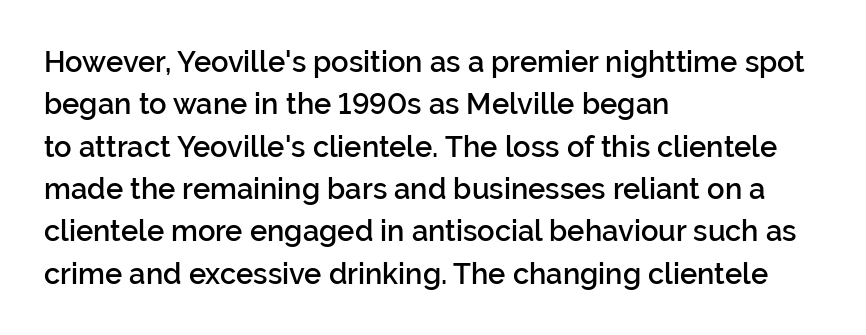
Honestly, the letter spacing is just normal — you wouldn't notice it. Bare-footed words on every line. How would I describe the line gaps? Plain and ordinary. The letters carry no serifs — their stems end cleanly without finishing strokes. Tall strokes in this sample are plumb rather than angled.
